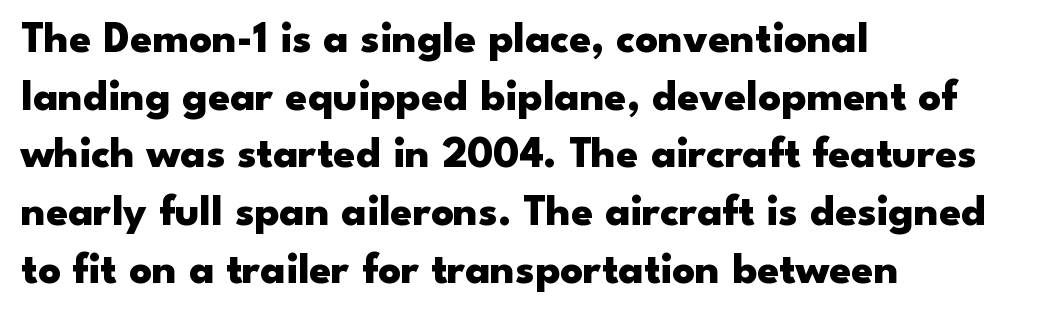
The image shows 44 px heavy, wide sans-serif type, upright; set left-aligned, normal line spacing (1.31x), normal letter spacing, not underlined; low stroke contrast and a small x-height.
